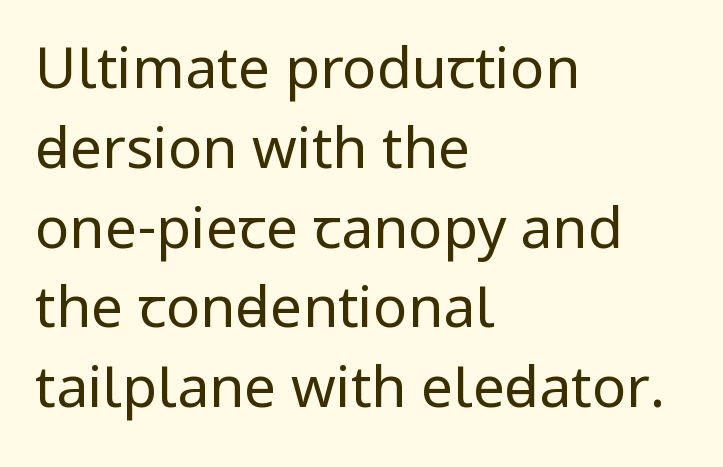
{"serif": "no", "italic": "no", "bold": "no", "weight": "regular", "width": "condensed", "stroke_contrast": "low", "x_height": "large", "monospaced": "no", "underline": "no", "align": "left", "line_spacing": "normal", "line_spacing_ratio": 1.4, "letter_spacing": "normal", "letter_spacing_em": 0.0, "glyph_px": 57}
